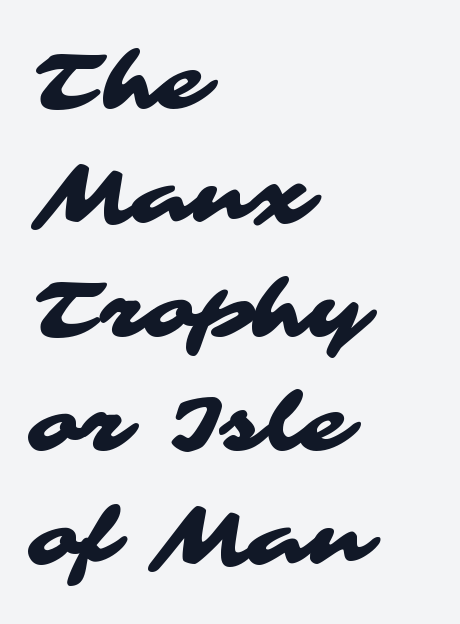
{"serif": "no", "width": "wide", "stroke_contrast": "medium", "x_height": "medium", "monospaced": "no", "underline": "no", "align": "left", "line_spacing": "normal", "line_spacing_ratio": 1.46, "letter_spacing": "normal", "letter_spacing_em": 0.0, "glyph_px": 78}
